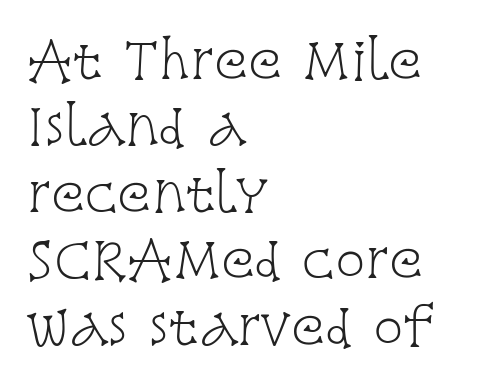
{"serif": "yes", "italic": "no", "bold": "no", "weight": "light", "width": "condensed", "stroke_contrast": "low", "x_height": "large", "monospaced": "no", "underline": "no", "align": "left", "line_spacing": "normal", "line_spacing_ratio": 1.33, "letter_spacing": "normal", "letter_spacing_em": 0.0, "glyph_px": 50}
